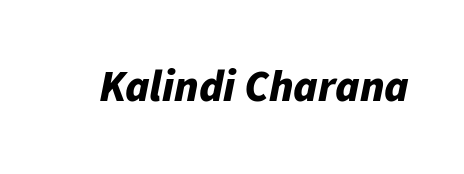
Q: Is the text bold? A: Yes.
Q: Is the text italic (slanted)? A: Yes, it leans right by about 11 degrees.
Q: Is the text underlined? A: No.
Q: Is the spacing between letters normal or unusually wide? A: Normal.
Q: Width (condensed, normal, or wide)? A: Normal.
Q: Stroke contrast? A: Low.
Q: x-height? A: Medium.
Q: Monospaced? A: No.
